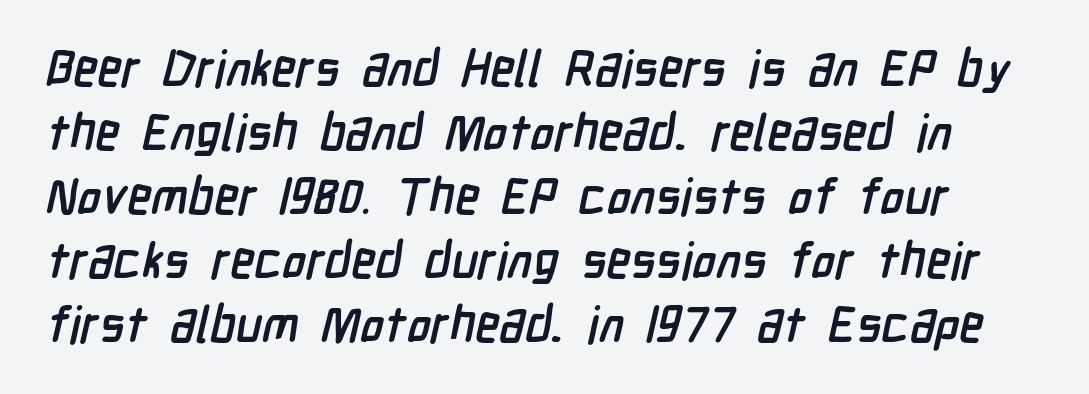
{"serif": "no", "bold": "yes", "weight": "semibold", "width": "condensed", "stroke_contrast": "low", "x_height": "medium", "monospaced": "no", "underline": "no", "line_spacing": "normal", "line_spacing_ratio": 1.28, "letter_spacing": "normal", "letter_spacing_em": 0.0, "glyph_px": 50}
